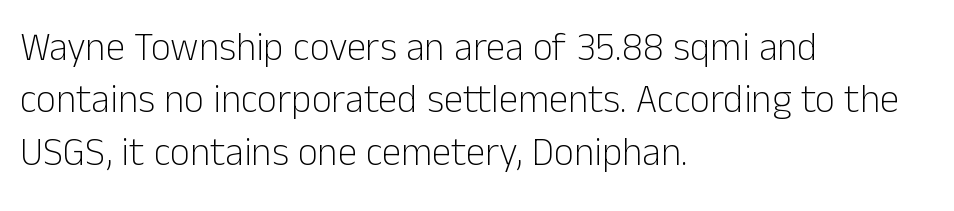
{"serif": "no", "italic": "no", "bold": "no", "weight": "light", "width": "normal", "stroke_contrast": "low", "x_height": "medium", "monospaced": "no", "underline": "no", "align": "left", "line_spacing": "normal", "line_spacing_ratio": 1.34, "letter_spacing": "normal", "letter_spacing_em": 0.0, "glyph_px": 39}
